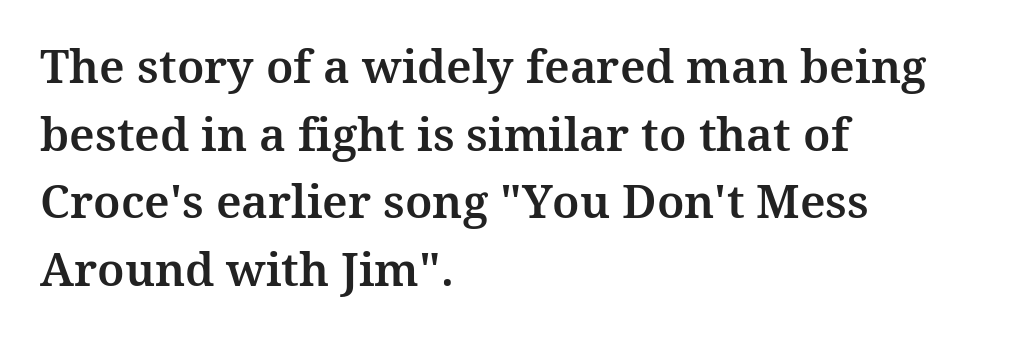
Each letter keeps its own natural width here, so spacing adapts to shape. Reading down the column, the eye jumps a familiar distance to each next line. Unlike italic type, these characters show no tilt at all. The lines are quadded left.
